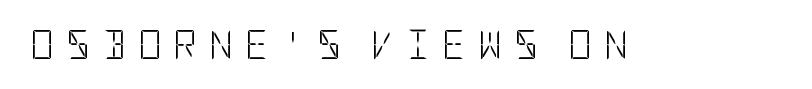
The image shows 29 px light, condensed sans-serif type, upright; set unusually wide letter spacing (+0.42 em), not underlined; low stroke contrast and a large x-height.
